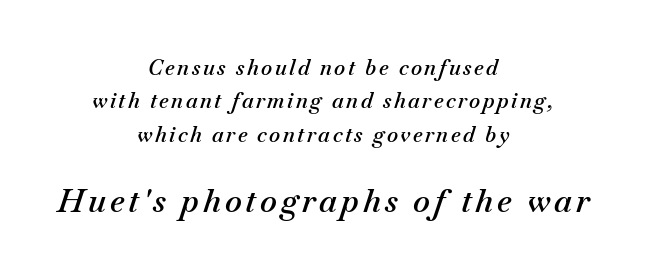
The image shows 32 px semibold type, italic (leaning right); set centered, normal line spacing (1.59x), not underlined; the second (bottom) block is 1.52x larger; medium stroke contrast and a small x-height.
